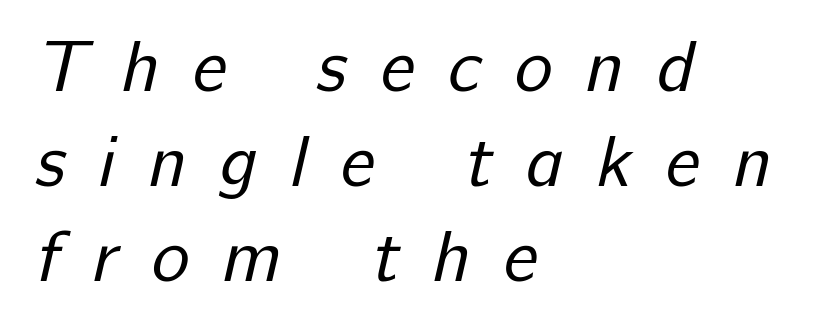
Q: Is the text bold? A: No.
Q: Is the typeface a serif or a sans-serif typeface? A: Sans-serif.
Q: Is the text underlined? A: No.
Q: How is the paragraph aligned? A: Left-aligned.
Q: Is the spacing between letters normal or unusually wide? A: Unusually wide.
Q: Is the spacing between lines tight, normal or loose? A: Normal.
Q: Width (condensed, normal, or wide)? A: Normal.
Q: Stroke contrast? A: Low.
Q: x-height? A: Medium.
Q: Monospaced? A: No.
